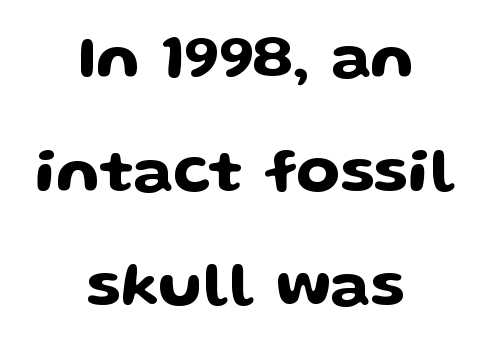
A clean baseline with only descenders dipping below it. The line texture is even and compact thanks to regular tracking. Note the varied advance widths — an 'i' is clearly narrower than an 'm'. Centered paragraph, ragged on both sides. This is sans-serif lettering, the kind often seen on screens and signage.
